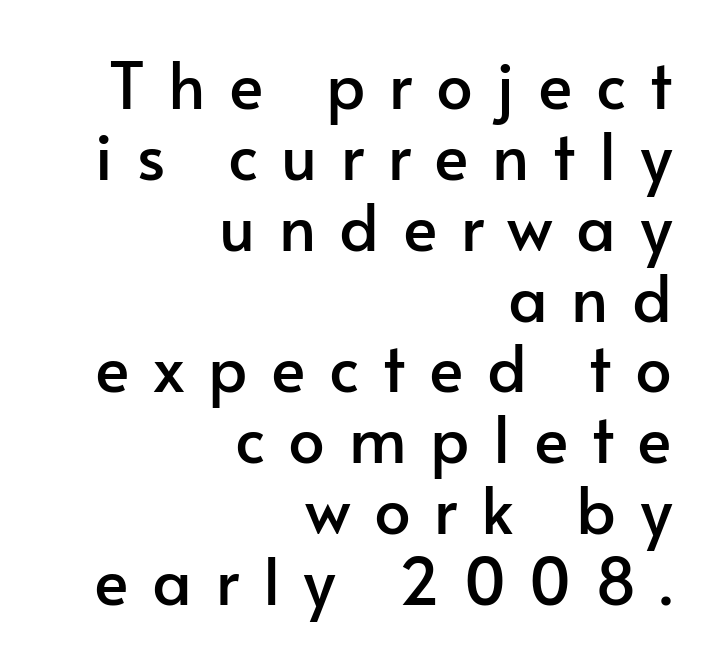
Proportional: the letters do not fall into vertical columns. Baseline-to-baseline distance is barely more than the letter height. The letters carry no serifs — their stems end cleanly without finishing strokes. Look at the tracking — it's clearly loosened, letters drifting apart. Quick note: underline off. You can tell it's not italic because the verticals are truly vertical.
